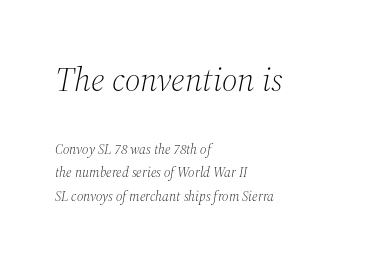
The image shows 34 px light serif type, italic (leaning right); set left-aligned, normal line spacing (1.67x), normal letter spacing, not underlined; the first (top) block is 2.43x larger; medium stroke contrast and a medium x-height.
